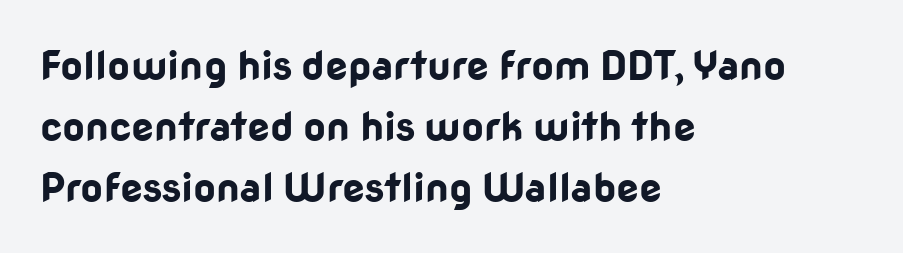
Q: Is the text bold? A: Yes.
Q: Is the text italic (slanted)? A: No, it is upright.
Q: Is the typeface a serif or a sans-serif typeface? A: Sans-serif.
Q: Is the text underlined? A: No.
Q: How is the paragraph aligned? A: Left-aligned.
Q: Is the spacing between letters normal or unusually wide? A: Normal.
Q: Is the spacing between lines tight, normal or loose? A: Normal.
Q: Width (condensed, normal, or wide)? A: Normal.
Q: Stroke contrast? A: Low.
Q: x-height? A: Medium.
Q: Monospaced? A: No.
